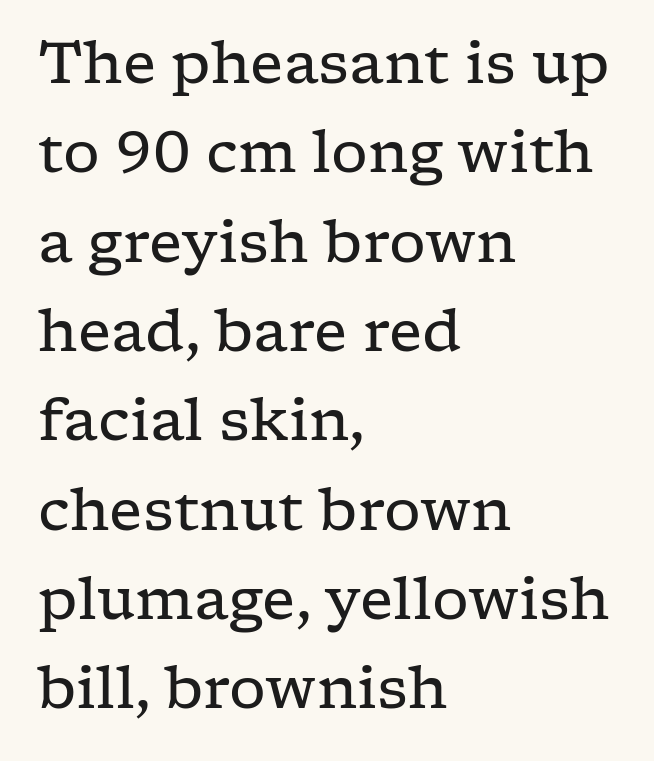
{"serif": "yes", "italic": "no", "bold": "no", "weight": "regular", "width": "wide", "stroke_contrast": "low", "x_height": "medium", "monospaced": "no", "underline": "no", "align": "left", "line_spacing": "normal", "line_spacing_ratio": 1.54, "letter_spacing": "normal", "letter_spacing_em": 0.0, "glyph_px": 58}
